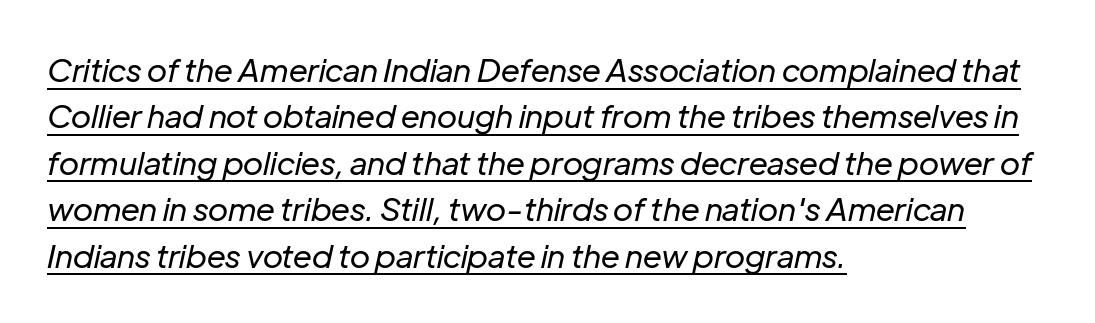
{"italic": "yes", "lean": "right", "slant_degrees": 12, "bold": "no", "weight": "regular", "width": "normal", "stroke_contrast": "low", "x_height": "medium", "monospaced": "no", "underline": "yes", "align": "left", "line_spacing": "normal", "line_spacing_ratio": 1.45, "letter_spacing": "normal", "letter_spacing_em": 0.0, "glyph_px": 32}
